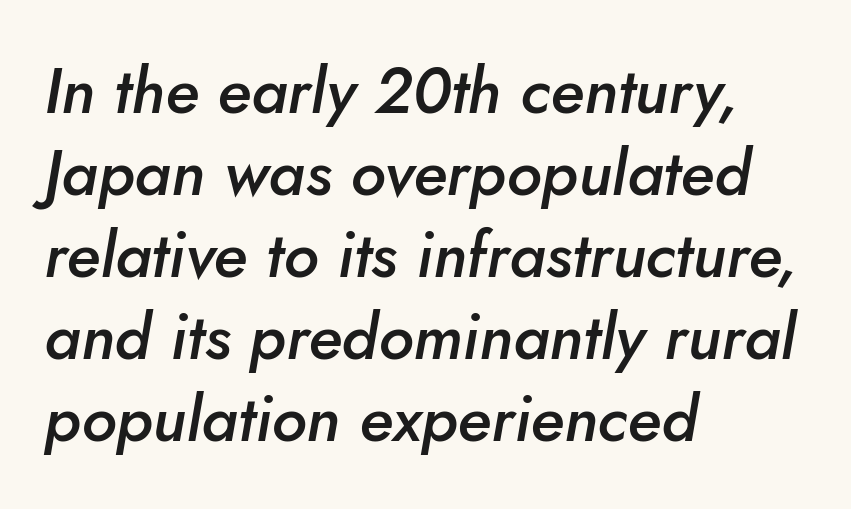
This is moderately heavy type, rendered in semibold. Glance below the letters and you will spot only blank space. Observe the ordinary spacing: letters are neighbours, not strangers. Italic? Definitely — the glyphs are oblique. A classic flush-left, rag-right setting is used for this passage.
